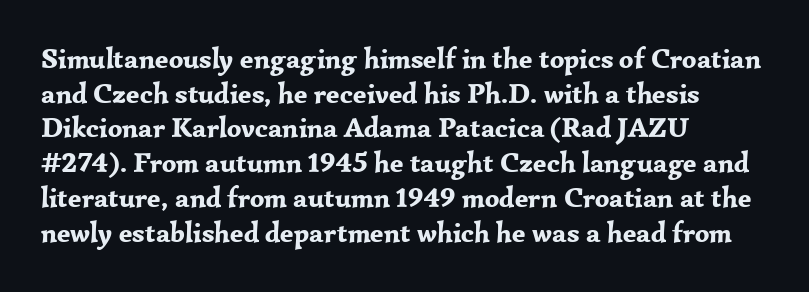
The horizontal fit of the characters is conventional and even. The paragraph shown leans on its left margin. The face used here is proportionally spaced, like ordinary book or web type. Old-style or modern, the face here clearly has serifs.
